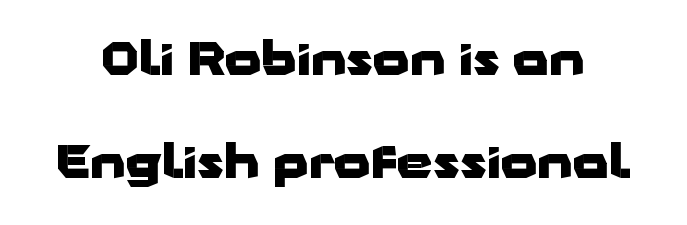
Q: Is the text bold? A: Yes.
Q: Is the text italic (slanted)? A: No, it is upright.
Q: Is the typeface a serif or a sans-serif typeface? A: Sans-serif.
Q: Is the text underlined? A: No.
Q: Is the spacing between letters normal or unusually wide? A: Normal.
Q: Is the spacing between lines tight, normal or loose? A: Loose.
Q: Width (condensed, normal, or wide)? A: Wide.
Q: Stroke contrast? A: Low.
Q: x-height? A: Medium.
Q: Monospaced? A: No.
